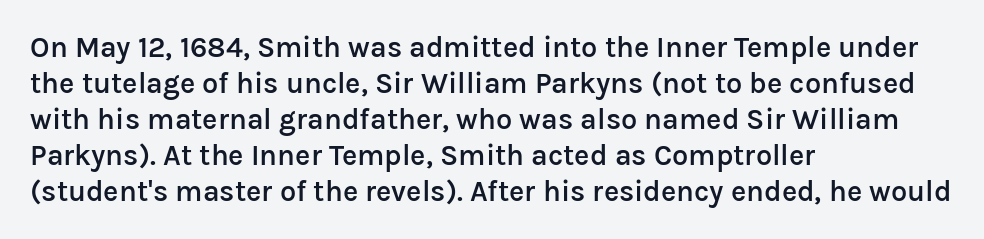
The image shows 29 px semibold sans-serif type, upright; set left-aligned, line spacing 1.24x, normal letter spacing, not underlined; low stroke contrast and a medium x-height.
